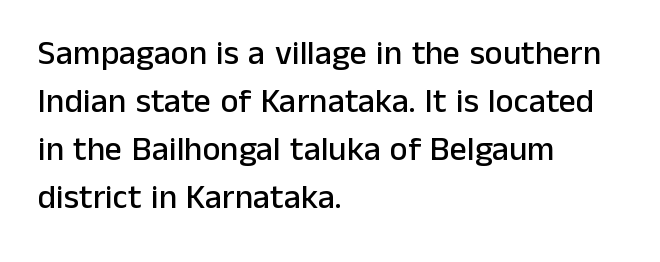
Do the characters align in a grid? No, the font is proportional. Tracking here is standard; glyphs follow each other at the usual distance. Type without underlining. Font category for this specimen: sans-serif. A student would call this left alignment; a typographer would say flush left, rag right.
